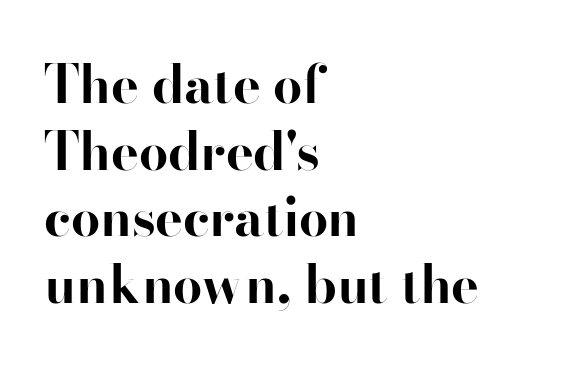
Little horizontal feet cap the strokes, marking this as serif type. The face used here is proportionally spaced, like ordinary book or web type. Interline gaps are of average width in this sample. Anything drawn beneath the words? Only blank space. Teacher's note: observe the even left margin — that is flush-left alignment.
